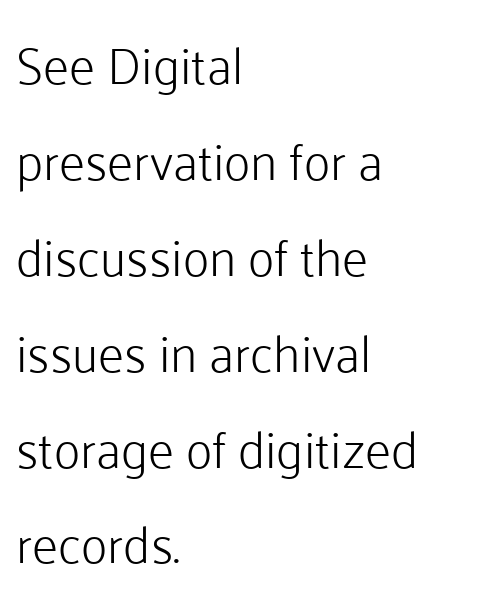
{"serif": "no", "italic": "no", "bold": "no", "weight": "light", "width": "normal", "stroke_contrast": "low", "x_height": "medium", "monospaced": "no", "underline": "no", "align": "left", "line_spacing_ratio": 1.88, "letter_spacing": "normal", "letter_spacing_em": 0.0, "glyph_px": 51}
